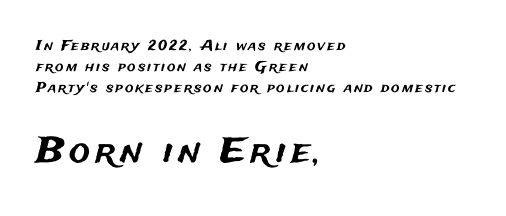
Horizontal alignment here is leftward, the default for most running prose. Here the designer chose a conventional face with non-uniform glyph widths. Is this a sans? Yes — the strokes have no serifs. Glance below the letters and you will spot only blank space. Notice how descenders clear the ascenders below comfortably — that's standard leading.
